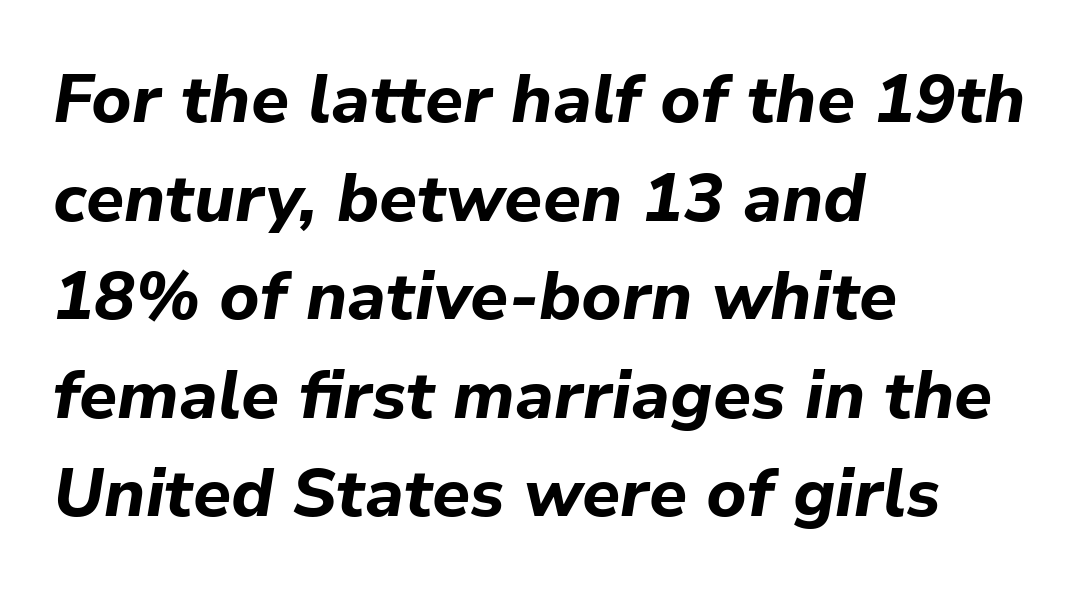
Q: Is the text bold? A: Yes.
Q: Is the text italic (slanted)? A: Yes, it leans right by about 9 degrees.
Q: Is the text underlined? A: No.
Q: How is the paragraph aligned? A: Left-aligned.
Q: Is the spacing between letters normal or unusually wide? A: Normal.
Q: Is the spacing between lines tight, normal or loose? A: Normal.
Q: Width (condensed, normal, or wide)? A: Normal.
Q: Stroke contrast? A: Low.
Q: x-height? A: Medium.
Q: Monospaced? A: No.
